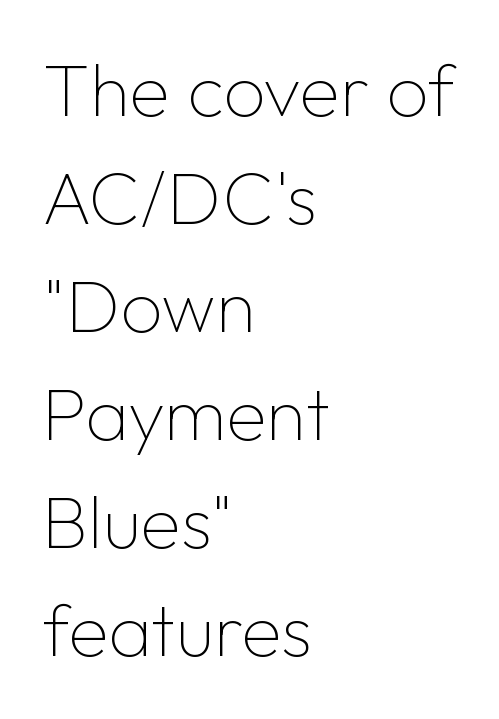
Letterform terminals end flat and unadorned throughout the passage. Is the letter spacing exaggerated? No — it looks like the ordinary default. Rule under the text: the space is simply empty. Each stroke keeps to a modest, everyday thickness or less. You could not count columns in this text — the font is proportionally spaced. The typography opts for an upright posture over an oblique one.
